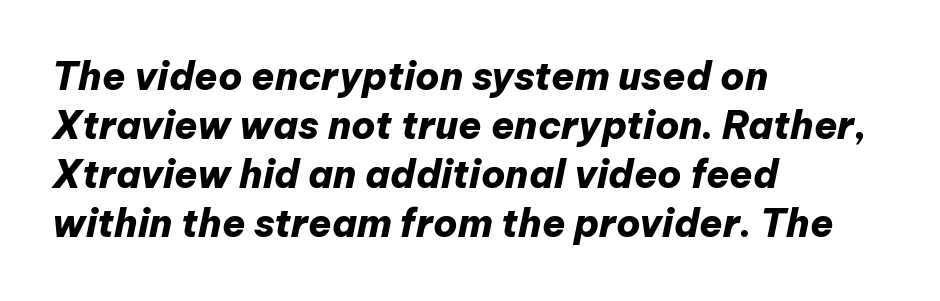
The image shows 38 px heavy type, italic (leaning right); set left-aligned, normal line spacing (1.29x), normal letter spacing, not underlined; low stroke contrast and a medium x-height.
